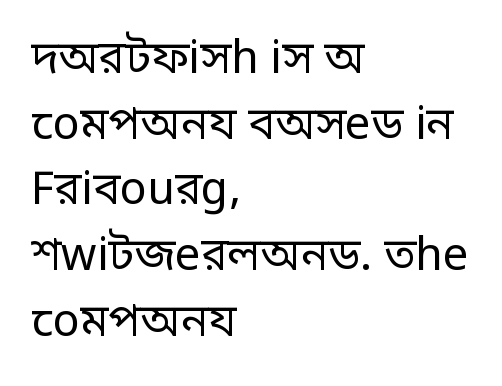
The image shows 45 px regular-weight sans-serif type, upright; set left-aligned, normal line spacing (1.46x), normal letter spacing, not underlined; low stroke contrast and a large x-height.
